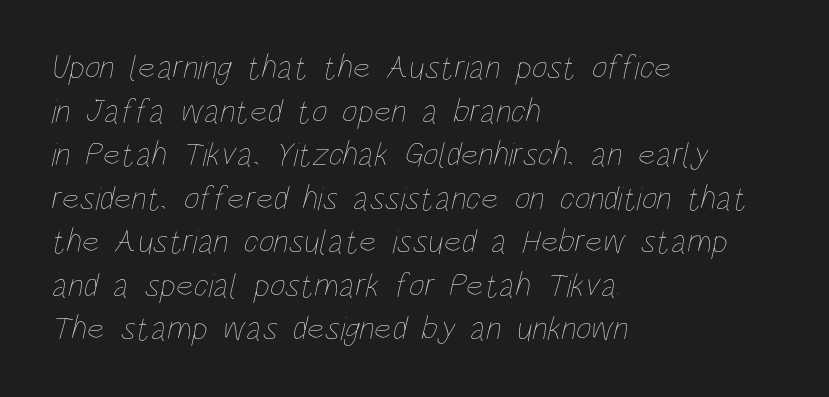
The face used here is rendered with its standard letterfit. Beneath every word, the page is bare. The block of text has a typical density, with ordinary space between rows. Is this a fixed-width face? No — the glyphs have proportional, varying widths. Bold? No — there's no thickening of the strokes. A classic flush-left, rag-right setting is used for this passage.
